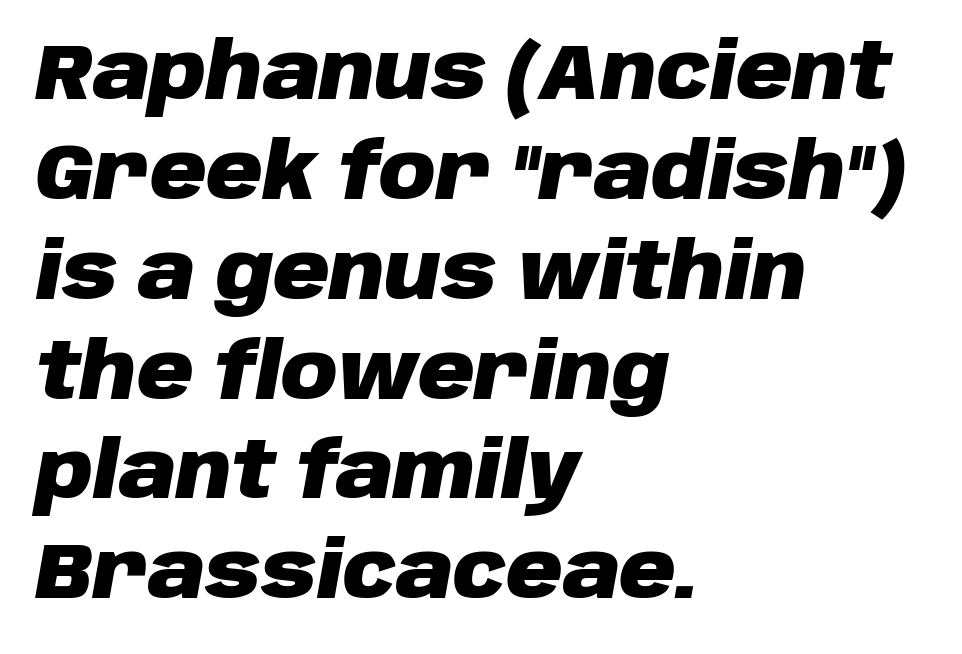
The designer left line spacing at the default. A dark, heavy texture on the line: the type is bold. The gap between lines stays unmarked. Spacing verdict: proportional, widths tailored to each character.
